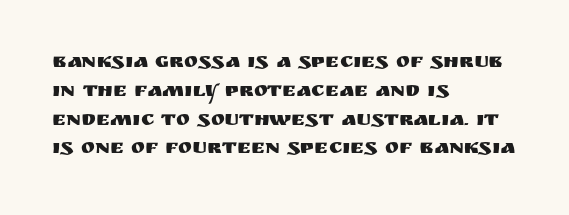
The compositor pushed each line to the left boundary. The strip under each line holds only bare page. When letters stand straight like this, we call the style roman or upright. Letter spacing: default. In terms of leading, this rendering sits right in the middle.
